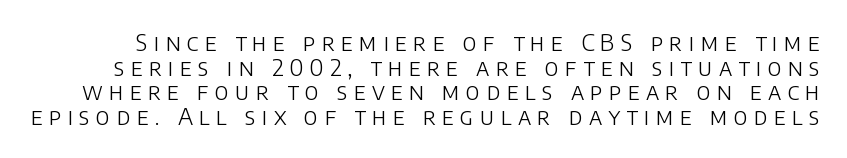
The image shows 23 px text type, upright; set tight line spacing (1.07x), unusually wide letter spacing (+0.27 em), not underlined.
